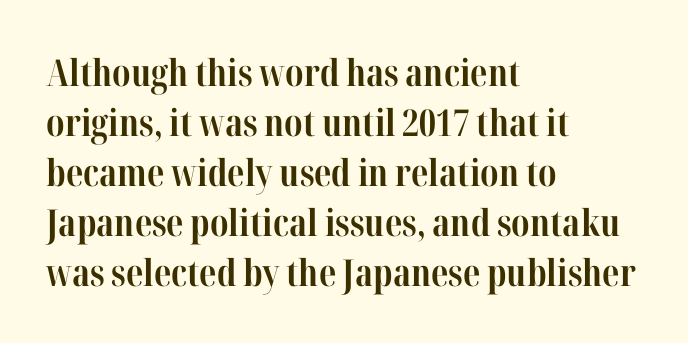
The image shows 37 px bold, condensed serif type, upright; set left-aligned, normal line spacing (1.35x), normal letter spacing, not underlined; high stroke contrast and a medium x-height.
